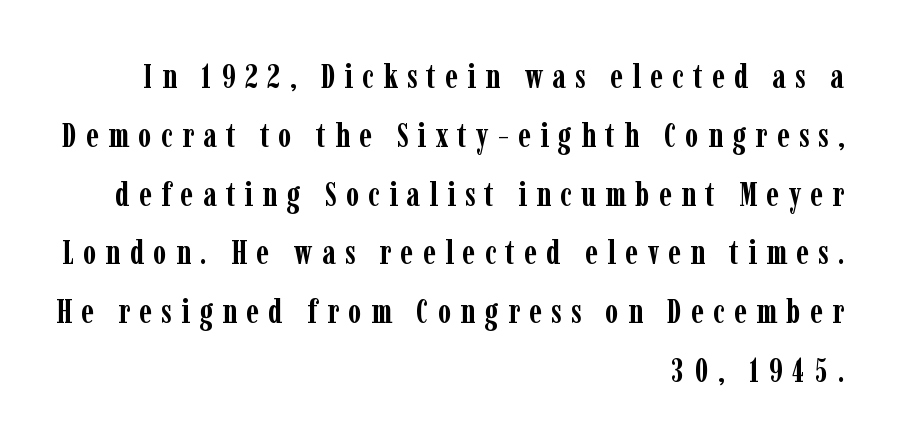
{"serif": "yes", "italic": "no", "bold": "yes", "weight": "semibold", "width": "condensed", "stroke_contrast": "low", "x_height": "medium", "monospaced": "no", "underline": "no", "align": "right", "line_spacing_ratio": 1.73, "letter_spacing": "wide", "letter_spacing_em": 0.27, "glyph_px": 34}
